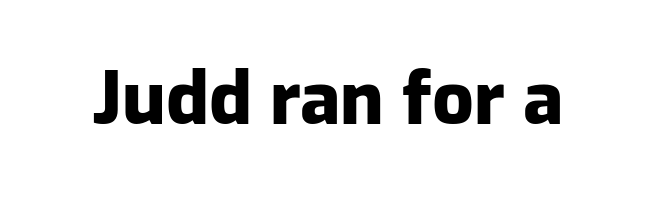
{"serif": "no", "italic": "no", "bold": "yes", "weight": "heavy", "width": "normal", "stroke_contrast": "low", "x_height": "medium", "monospaced": "no", "underline": "no", "letter_spacing": "normal", "letter_spacing_em": 0.0, "glyph_px": 73}
